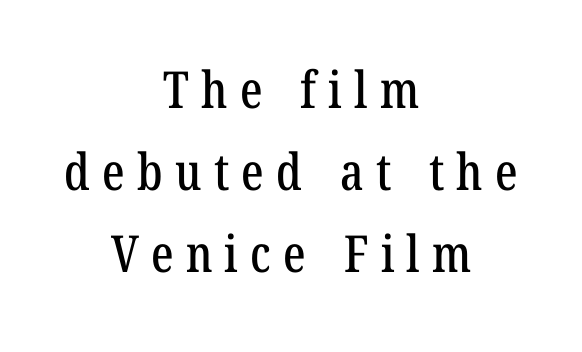
Q: Is the typeface a serif or a sans-serif typeface? A: Serif.
Q: Is the text underlined? A: No.
Q: How is the paragraph aligned? A: Centered.
Q: Is the spacing between letters normal or unusually wide? A: Unusually wide.
Q: Is the spacing between lines tight, normal or loose? A: Normal.
Q: Width (condensed, normal, or wide)? A: Condensed.
Q: Stroke contrast? A: Low.
Q: x-height? A: Medium.
Q: Monospaced? A: No.
